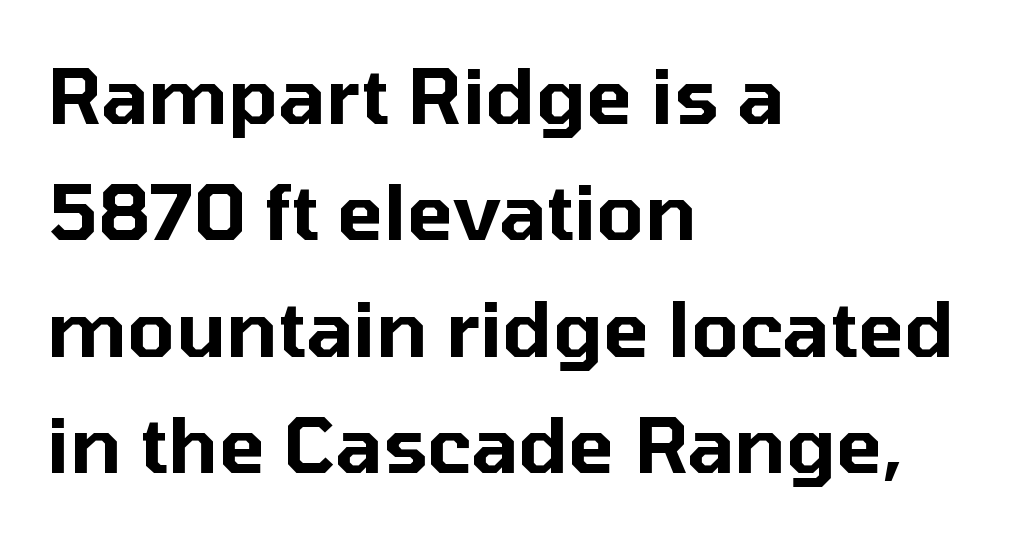
The image shows 77 px sans-serif type, upright; set left-aligned, normal line spacing (1.51x), normal letter spacing, not underlined; low stroke contrast and a medium x-height.
